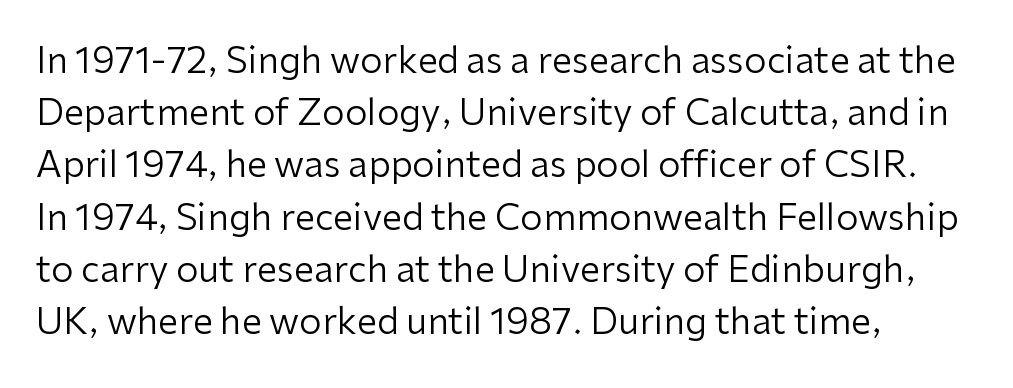
The image shows 36 px regular-weight sans-serif type, upright; set left-aligned, normal line spacing (1.45x), normal letter spacing, not underlined; low stroke contrast and a medium x-height.
